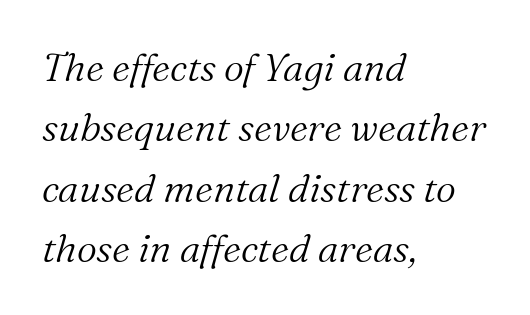
Q: Is the text bold? A: No.
Q: Is the text italic (slanted)? A: Yes, it leans right by about 16 degrees.
Q: Is the typeface a serif or a sans-serif typeface? A: Serif.
Q: Is the text underlined? A: No.
Q: How is the paragraph aligned? A: Left-aligned.
Q: Is the spacing between letters normal or unusually wide? A: Normal.
Q: Is the spacing between lines tight, normal or loose? A: Normal.
Q: Width (condensed, normal, or wide)? A: Normal.
Q: Stroke contrast? A: Medium.
Q: x-height? A: Medium.
Q: Monospaced? A: No.
